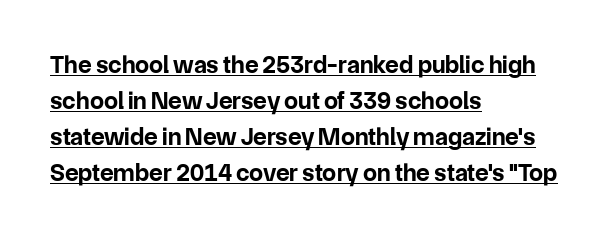
Compared with an ordinary text face, these strokes are far heavier — a full bold. Regular leading. Posture: upright roman. Look at the tracking — it's just the regular setting, nothing added. Has an underline been added? It has. Horizontally, the lines are justified to the leading edge only.
